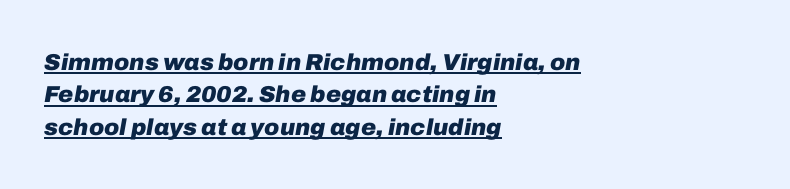
Q: Is the text bold? A: Yes.
Q: Is the text italic (slanted)? A: Yes, it leans right by about 10 degrees.
Q: Is the text underlined? A: Yes.
Q: How is the paragraph aligned? A: Left-aligned.
Q: Is the spacing between letters normal or unusually wide? A: Normal.
Q: Is the spacing between lines tight, normal or loose? A: Normal.
